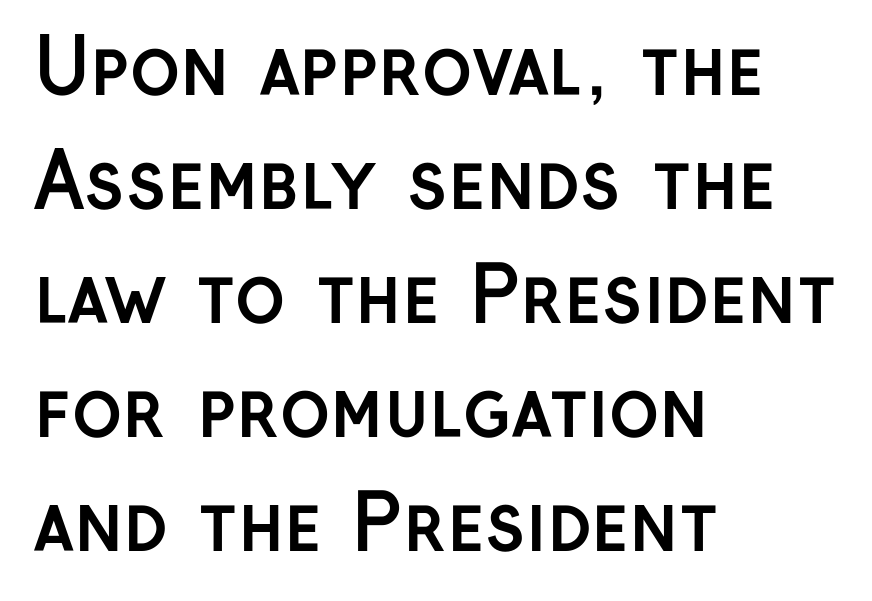
{"serif": "no", "italic": "no", "bold": "yes", "weight": "semibold", "width": "normal", "stroke_contrast": "low", "x_height": "medium", "monospaced": "no", "underline": "no", "align": "left", "line_spacing": "normal", "line_spacing_ratio": 1.5, "letter_spacing": "normal", "letter_spacing_em": 0.0, "glyph_px": 76}
